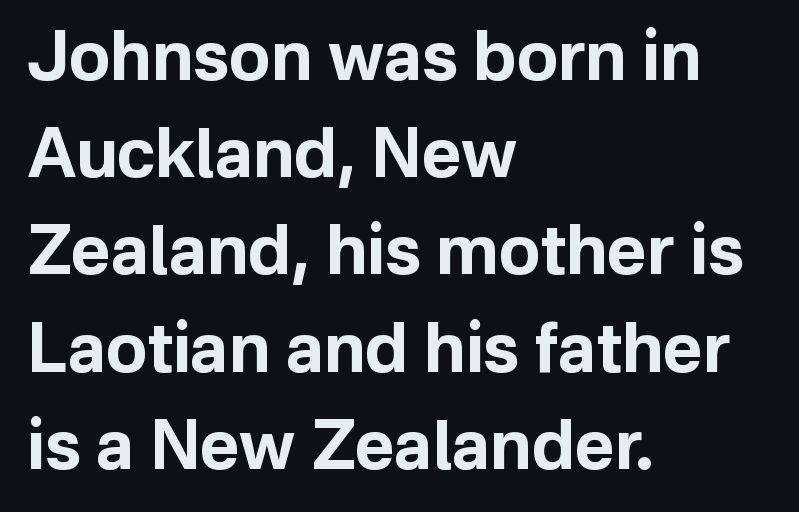
These lines were composed using upright roman letters. A classic flush-left, rag-right setting is used for this passage. Spacing between characters is what you'd get straight out of the box. Check where the strokes stop: nothing finishes them off — pure sans. The words here are not underlined.
